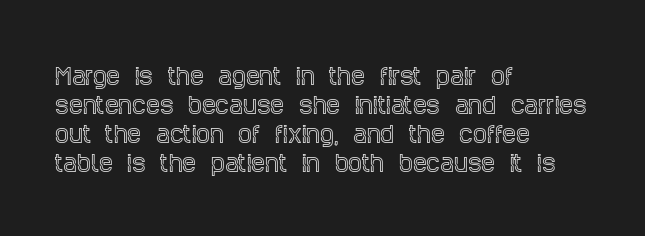
Q: Is the text italic (slanted)? A: No, it is upright.
Q: Is the text underlined? A: No.
Q: How is the paragraph aligned? A: Left-aligned.
Q: Is the spacing between letters normal or unusually wide? A: Normal.
Q: Is the spacing between lines tight, normal or loose? A: Normal.
